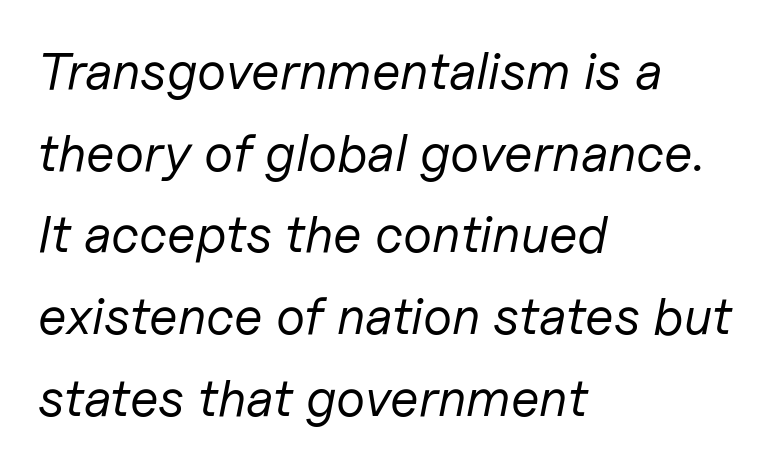
The face looks like a standard text weight, possibly lighter. Does the lettering tilt? It does — this is italic. Line beginnings align vertically; line endings do not. Spacing verdict: proportional, widths tailored to each character. You could call the tracking neutral — neither tight nor loose. Quick note: underline off.
